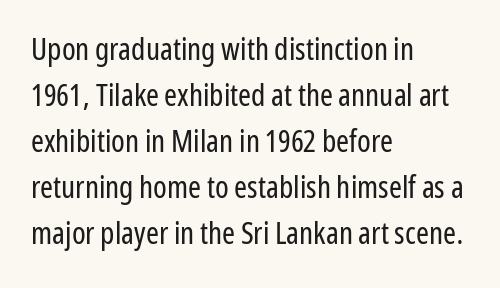
{"serif": "no", "italic": "no", "bold": "no", "weight": "regular", "width": "condensed", "stroke_contrast": "low", "x_height": "medium", "monospaced": "no", "underline": "no", "align": "left", "line_spacing": "normal", "line_spacing_ratio": 1.48, "letter_spacing": "normal", "letter_spacing_em": 0.0, "glyph_px": 31}
